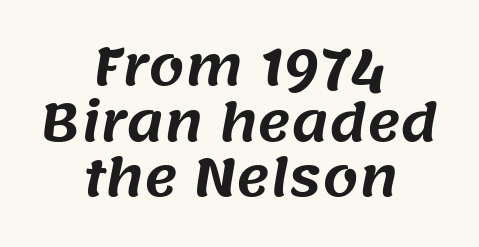
The baseline area is clear. This rendering employs a face without finishing strokes, i.e., a sans-serif. Interline gaps are noticeably narrow in this sample. Varying glyph widths throughout — classic text-font behaviour. In terms of letterspacing, this is plain default setting. Where is the straight margin? There isn't one; the lines are centered.
